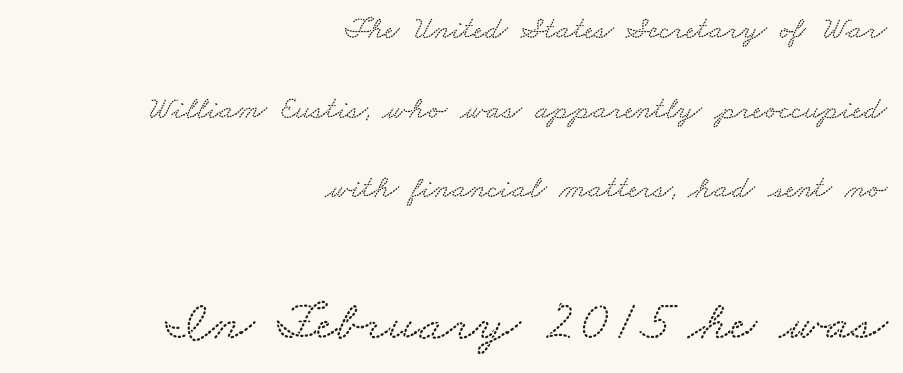
The image shows 56 px wide serif type; set right-aligned, loose line spacing (2.49x), normal letter spacing, not underlined; the second (bottom) block is 1.75x larger; medium stroke contrast and a small x-height.
